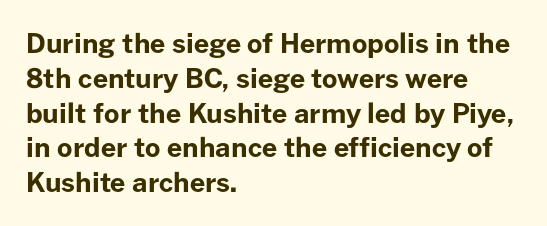
{"italic": "no", "bold": "yes", "underline": "no", "align": "left", "line_spacing": "normal", "line_spacing_ratio": 1.29, "letter_spacing": "normal", "letter_spacing_em": 0.0, "glyph_px": 27}
